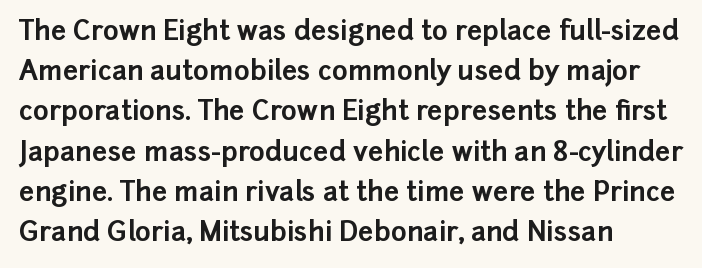
The rag falls on the right side of this text block. The axis of the letterforms is exactly vertical. Descender tails drop into unmarked territory. Inter-character spacing is left at the font's built-in metrics. Heavy, bold letterforms.
